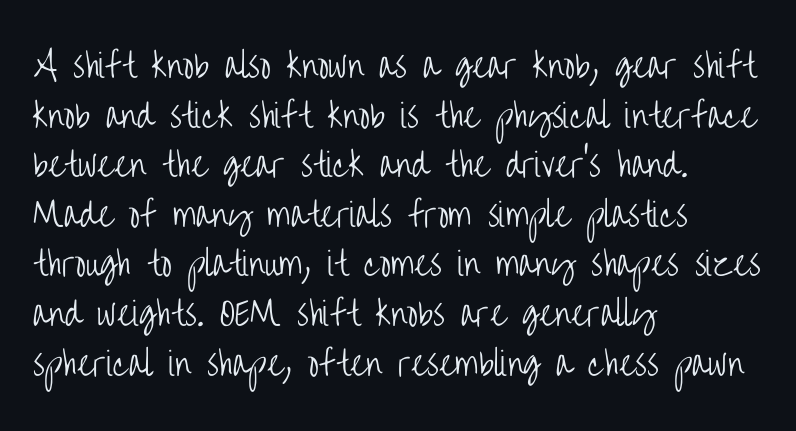
{"serif": "no", "italic": "no", "bold": "no", "weight": "light", "width": "condensed", "stroke_contrast": "low", "x_height": "large", "monospaced": "no", "underline": "no", "align": "left", "line_spacing": "normal", "line_spacing_ratio": 1.55, "letter_spacing": "normal", "letter_spacing_em": 0.0, "glyph_px": 32}
